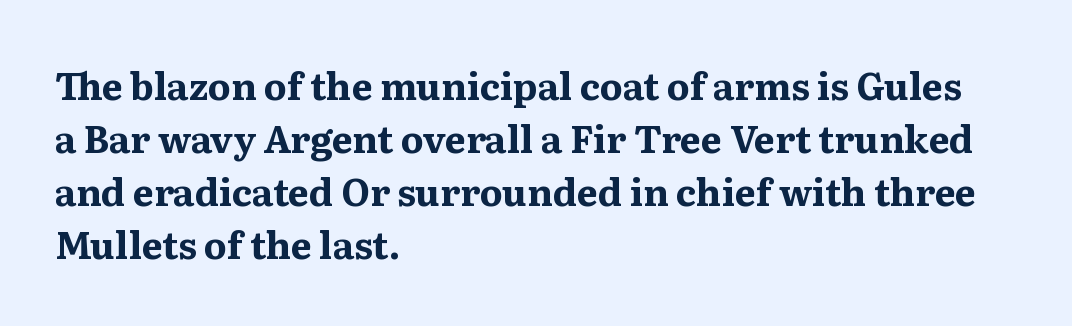
The image shows 37 px bold serif type, upright; set left-aligned, normal line spacing (1.43x), normal letter spacing, not underlined; medium stroke contrast and a medium x-height.
